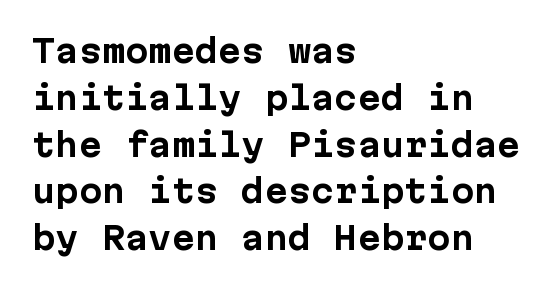
Q: Is the text bold? A: Yes.
Q: Is the text italic (slanted)? A: No, it is upright.
Q: Is the typeface a serif or a sans-serif typeface? A: Sans-serif.
Q: Is the text underlined? A: No.
Q: How is the paragraph aligned? A: Left-aligned.
Q: Is the spacing between letters normal or unusually wide? A: Normal.
Q: Is the spacing between lines tight, normal or loose? A: Normal.
Q: Width (condensed, normal, or wide)? A: Normal.
Q: Stroke contrast? A: Low.
Q: x-height? A: Medium.
